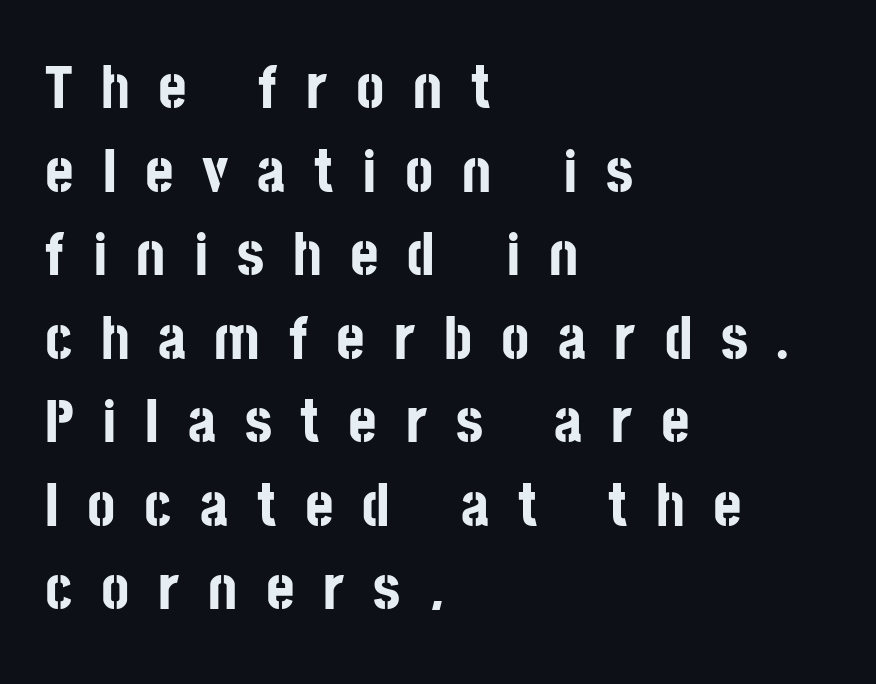
Q: Is the text bold? A: Yes.
Q: Is the text italic (slanted)? A: No, it is upright.
Q: Is the typeface a serif or a sans-serif typeface? A: Sans-serif.
Q: Is the text underlined? A: No.
Q: How is the paragraph aligned? A: Left-aligned.
Q: Is the spacing between letters normal or unusually wide? A: Unusually wide.
Q: Is the spacing between lines tight, normal or loose? A: Normal.
Q: Width (condensed, normal, or wide)? A: Condensed.
Q: Stroke contrast? A: Low.
Q: x-height? A: Large.
Q: Monospaced? A: No.
